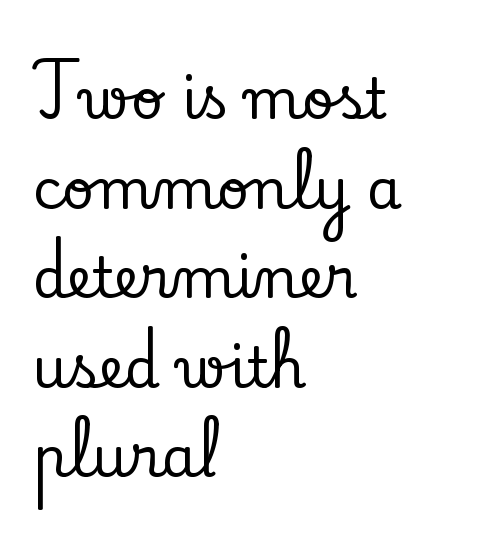
{"serif": "yes", "italic": "no", "width": "normal", "stroke_contrast": "low", "x_height": "small", "monospaced": "no", "underline": "no", "align": "left", "line_spacing": "normal", "line_spacing_ratio": 1.6, "letter_spacing": "normal", "letter_spacing_em": 0.0, "glyph_px": 56}
